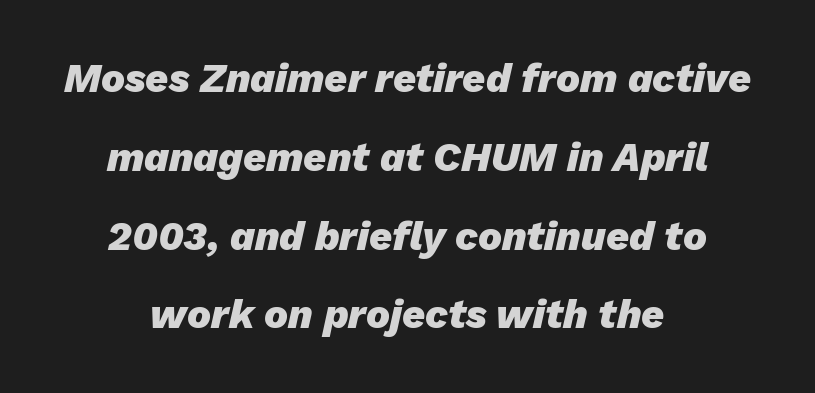
Caption: standard tracking, unaltered. Glance below the letters and you will spot only blank space. Heavy, bold letterforms. The glyphs look as if they've been sheared to an angle.
